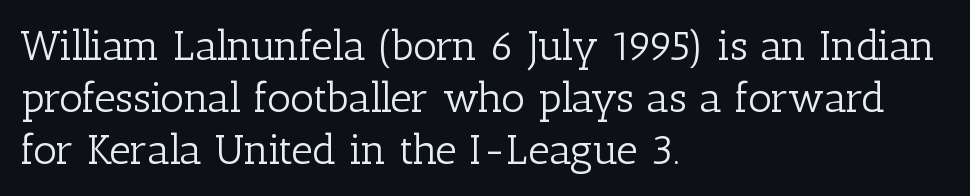
{"serif": "yes", "italic": "no", "bold": "no", "weight": "light", "width": "normal", "stroke_contrast": "low", "x_height": "medium", "monospaced": "no", "underline": "no", "align": "left", "line_spacing_ratio": 1.24, "letter_spacing": "normal", "letter_spacing_em": 0.0, "glyph_px": 42}
